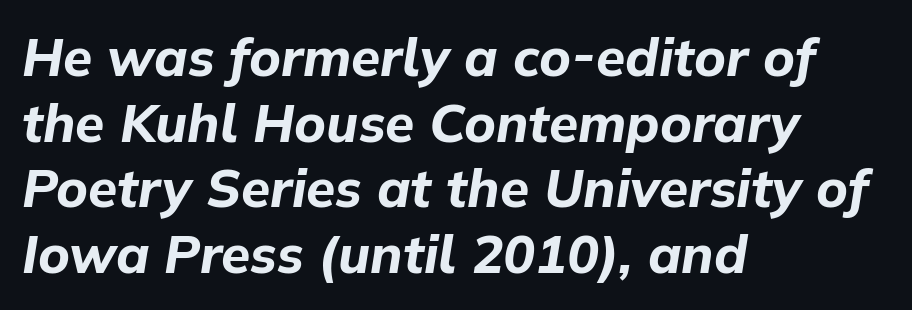
The image shows 53 px bold type, italic (leaning right); set left-aligned, line spacing 1.24x, normal letter spacing, not underlined; low stroke contrast and a medium x-height.
